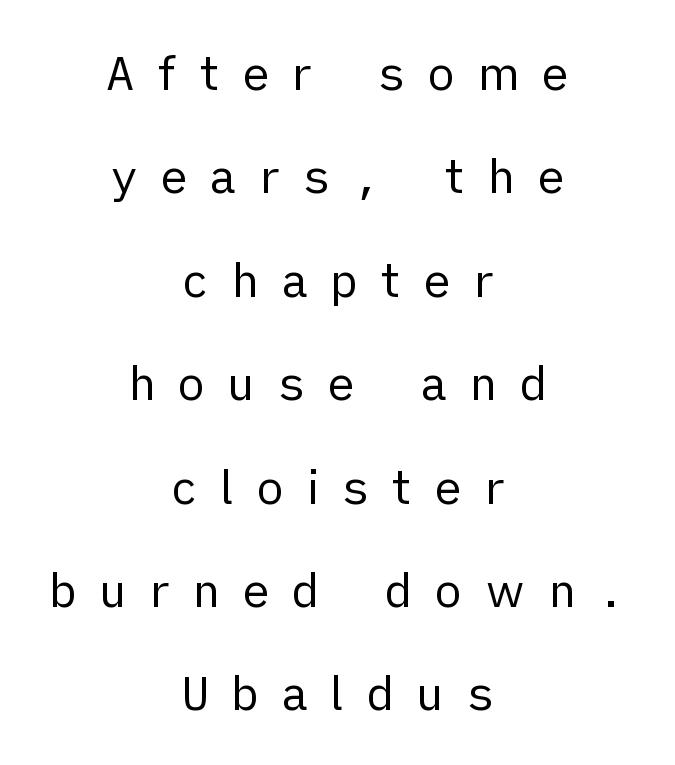
Glance below the letters and you will spot only blank space. In terms of leading, this rendering errs on the spacious side. You can tell from the bare stems that sans-serif type was used. Nothing heavy about these letters — not bold at all. The horizontal fit of the characters is loose and conspicuously gappy. These lines stack symmetrically, like a column narrowing and widening about its center.
